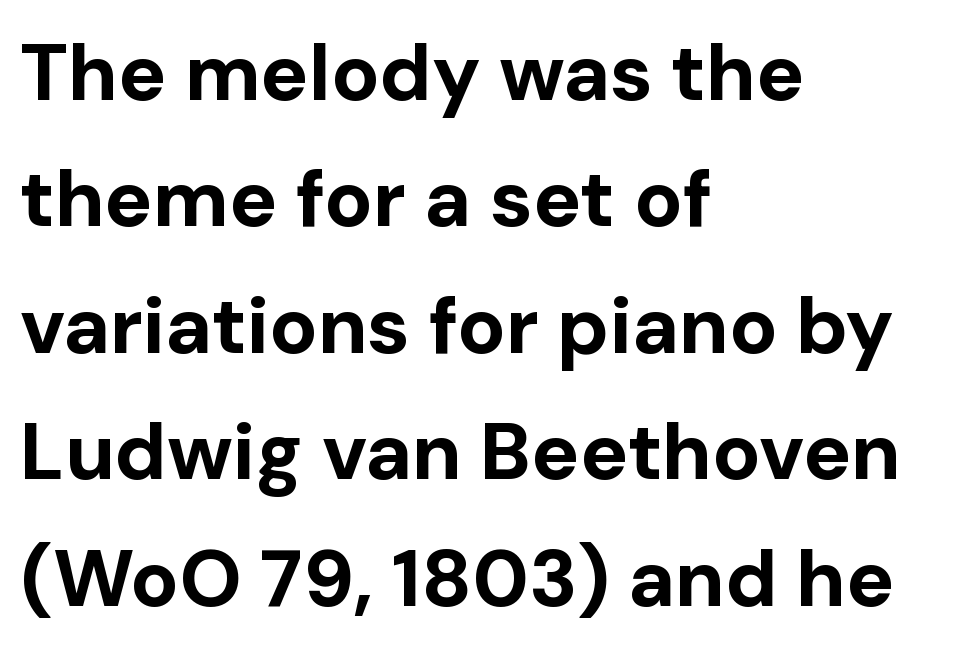
The image shows 80 px bold sans-serif type, upright; set left-aligned, normal line spacing (1.58x), normal letter spacing, not underlined; low stroke contrast and a medium x-height.
